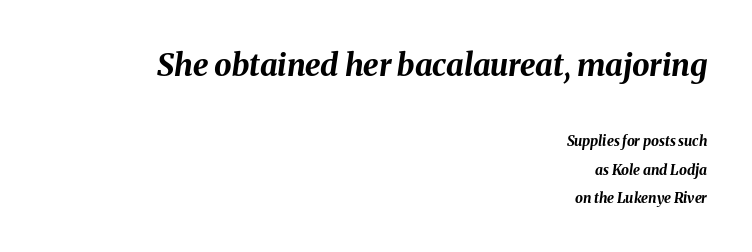
Q: Is the text bold? A: Yes.
Q: Is the text italic (slanted)? A: Yes, it leans right by about 8 degrees.
Q: Is the text underlined? A: No.
Q: How is the paragraph aligned? A: Right-aligned.
Q: Is the spacing between letters normal or unusually wide? A: Normal.
Q: Is the spacing between lines tight, normal or loose? A: Loose.
Q: Which block of text is set in a larger size, the first (top) or the second (bottom)? A: The first (top) one.
Q: Width (condensed, normal, or wide)? A: Normal.
Q: Stroke contrast? A: Medium.
Q: x-height? A: Medium.
Q: Monospaced? A: No.
